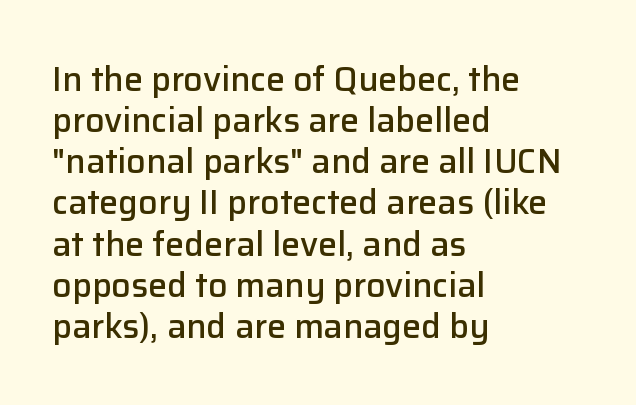
Q: Is the text bold? A: Semi-bold.
Q: Is the text italic (slanted)? A: No, it is upright.
Q: Is the typeface a serif or a sans-serif typeface? A: Sans-serif.
Q: Is the text underlined? A: No.
Q: How is the paragraph aligned? A: Left-aligned.
Q: Is the spacing between letters normal or unusually wide? A: Normal.
Q: Width (condensed, normal, or wide)? A: Normal.
Q: Stroke contrast? A: Low.
Q: x-height? A: Medium.
Q: Monospaced? A: No.
